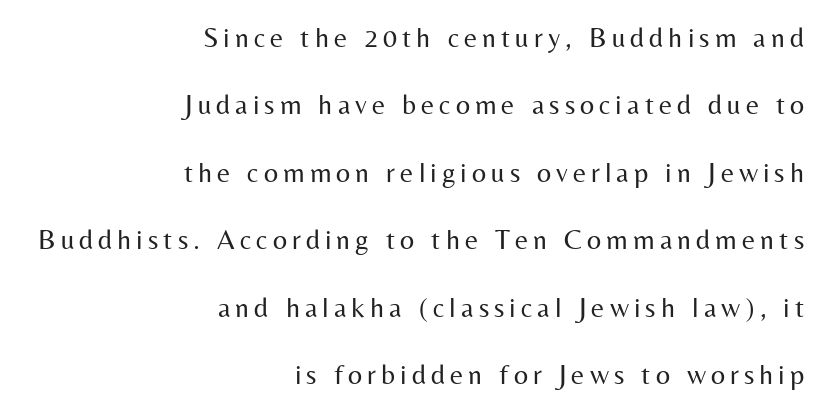
The paragraph shown leans on its right margin. I'd call this a sans setting — the letters go barefoot. You could not count columns in this text — the font is proportionally spaced. Quick note: underline off.
